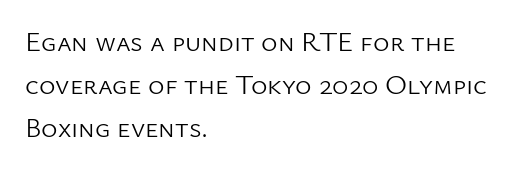
{"serif": "no", "italic": "no", "bold": "no", "weight": "light", "width": "normal", "stroke_contrast": "low", "x_height": "medium", "monospaced": "no", "underline": "no", "align": "left", "line_spacing": "normal", "line_spacing_ratio": 1.53, "letter_spacing": "normal", "letter_spacing_em": 0.0, "glyph_px": 28}
